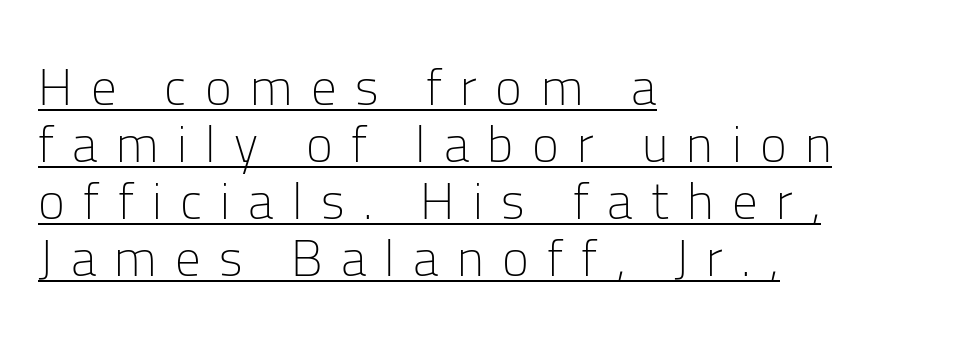
The image shows 51 px light sans-serif type, upright; set left-aligned, tight line spacing (1.12x), unusually wide letter spacing (+0.36 em), underlined; low stroke contrast and a medium x-height.
